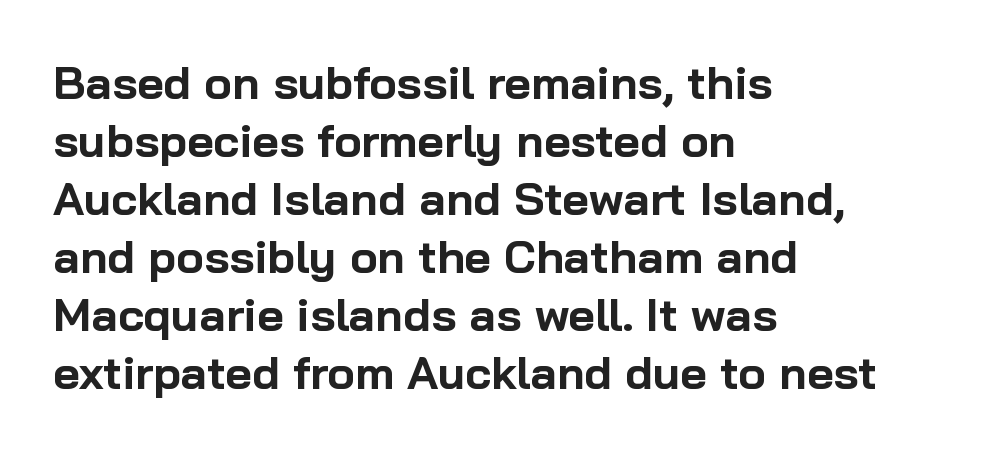
{"serif": "no", "italic": "no", "bold": "yes", "weight": "bold", "width": "normal", "stroke_contrast": "low", "x_height": "medium", "monospaced": "no", "underline": "no", "align": "left", "line_spacing": "normal", "line_spacing_ratio": 1.26, "letter_spacing": "normal", "letter_spacing_em": 0.0, "glyph_px": 46}
